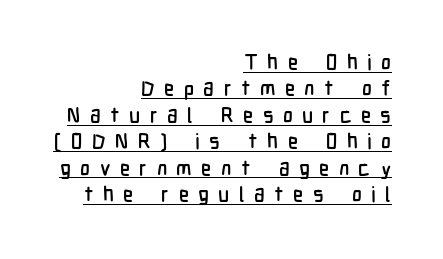
Normally led — the rows are evenly, conventionally spaced. There is plenty of visible air inserted between adjacent glyphs. Leftover space on each line is placed entirely before the opening word. The rendered words wear a rule along their underside. In terms of posture, this sample is upright.
